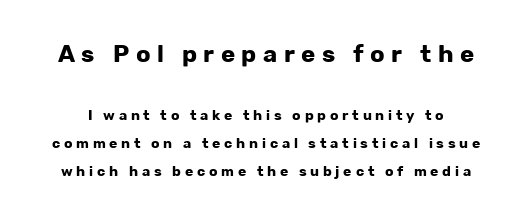
The image shows 24 px bold type, upright; set loose line spacing (2.0x), unusually wide letter spacing (+0.27 em), not underlined; the first (top) block is 1.71x larger.
